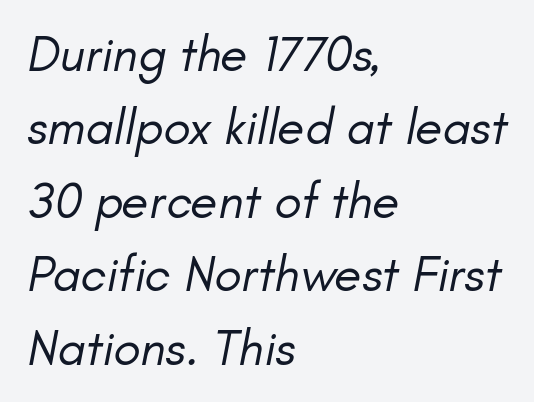
The image shows 50 px regular-weight type, italic (leaning right); set left-aligned, normal line spacing (1.47x), normal letter spacing, not underlined; low stroke contrast and a small x-height.
